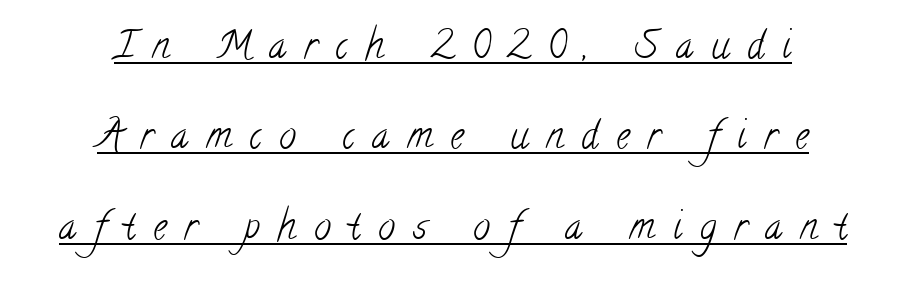
{"serif": "yes", "bold": "no", "weight": "light", "width": "condensed", "stroke_contrast": "low", "x_height": "small", "monospaced": "no", "underline": "yes", "align": "center", "line_spacing": "loose", "line_spacing_ratio": 2.38, "letter_spacing": "wide", "letter_spacing_em": 0.47, "glyph_px": 38}
